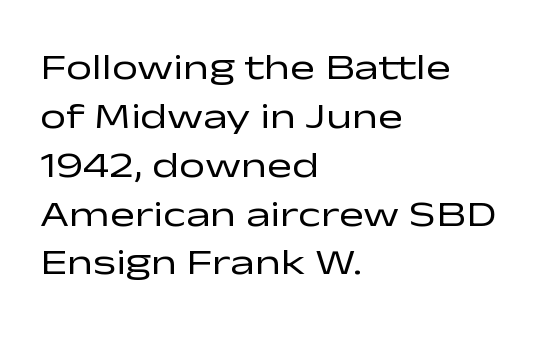
The image shows 37 px regular-weight, wide sans-serif type, upright; set left-aligned, normal line spacing (1.32x), normal letter spacing, not underlined; low stroke contrast and a medium x-height.
